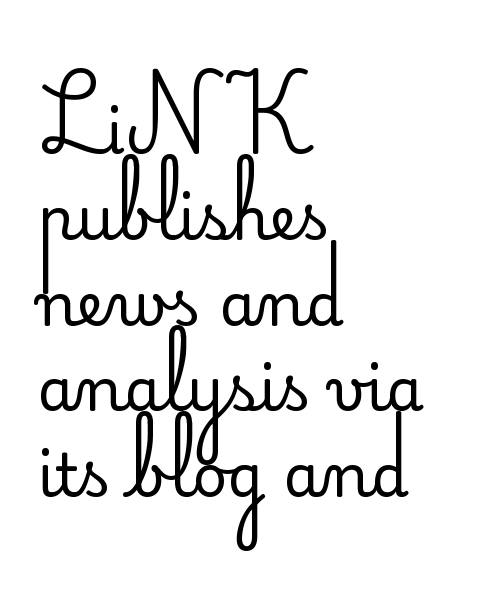
Q: Is the text bold? A: No.
Q: Is the text italic (slanted)? A: No, it is upright.
Q: Is the typeface a serif or a sans-serif typeface? A: Sans-serif.
Q: Is the text underlined? A: No.
Q: How is the paragraph aligned? A: Left-aligned.
Q: Is the spacing between letters normal or unusually wide? A: Normal.
Q: Is the spacing between lines tight, normal or loose? A: Normal.
Q: Width (condensed, normal, or wide)? A: Normal.
Q: Stroke contrast? A: Low.
Q: x-height? A: Small.
Q: Monospaced? A: No.
